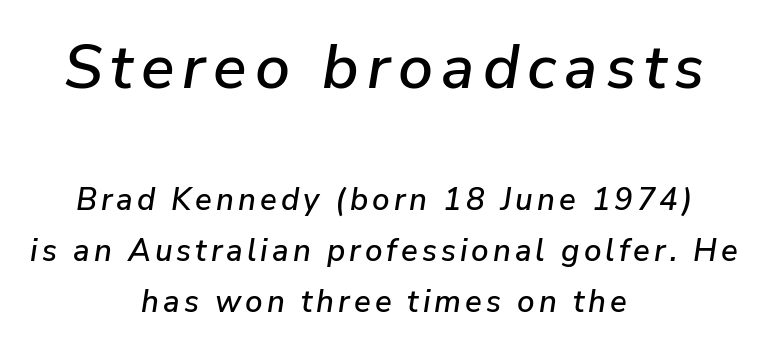
{"italic": "yes", "lean": "right", "slant_degrees": 9, "width": "normal", "stroke_contrast": "low", "x_height": "medium", "monospaced": "no", "underline": "no", "align": "center", "line_spacing": "normal", "line_spacing_ratio": 1.66, "larger_block": "first", "size_ratio": 2.0, "glyph_px": 62}
